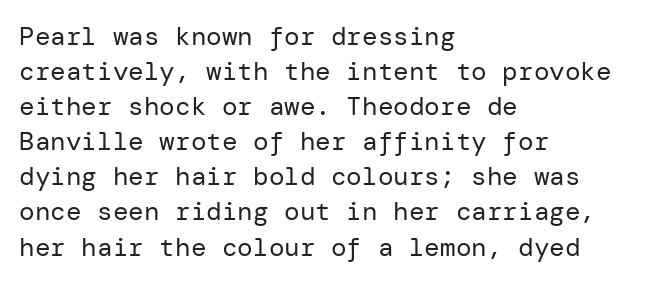
Q: Is the text bold? A: No.
Q: Is the text italic (slanted)? A: No, it is upright.
Q: Is the text underlined? A: No.
Q: How is the paragraph aligned? A: Left-aligned.
Q: Is the spacing between letters normal or unusually wide? A: Normal.
Q: Is the spacing between lines tight, normal or loose? A: Normal.
